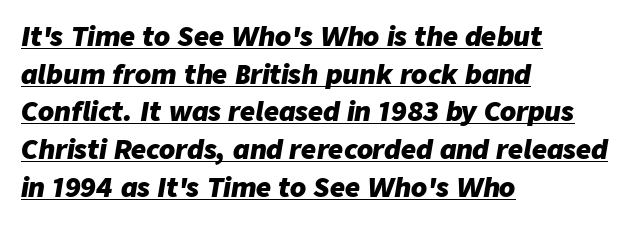
The image shows 26 px bold type, italic (leaning right); set left-aligned, normal line spacing (1.45x), normal letter spacing, underlined.
